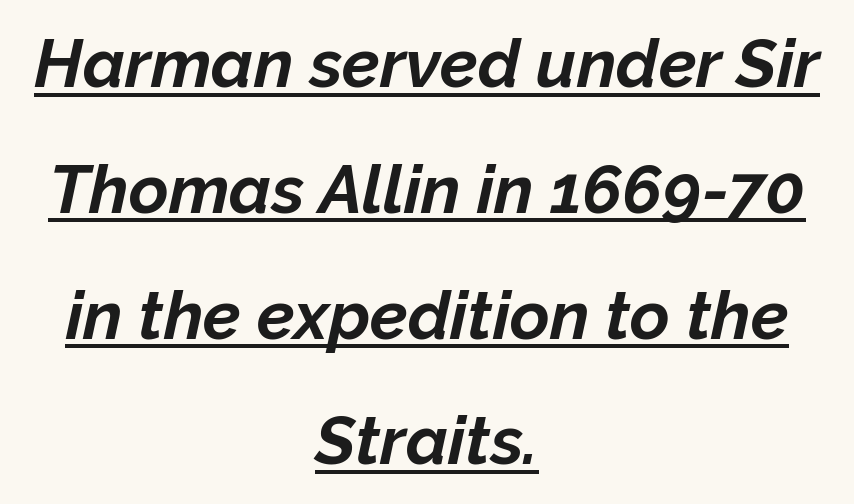
The image shows 68 px bold type, italic (leaning right); set centered, line spacing 1.85x, normal letter spacing, underlined; low stroke contrast and a medium x-height.
